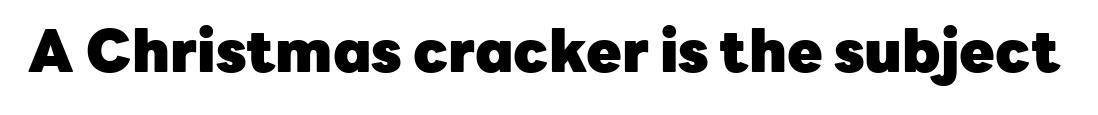
{"serif": "no", "italic": "no", "bold": "yes", "weight": "heavy", "width": "normal", "stroke_contrast": "low", "x_height": "medium", "monospaced": "no", "underline": "no", "letter_spacing": "normal", "letter_spacing_em": 0.0, "glyph_px": 58}
